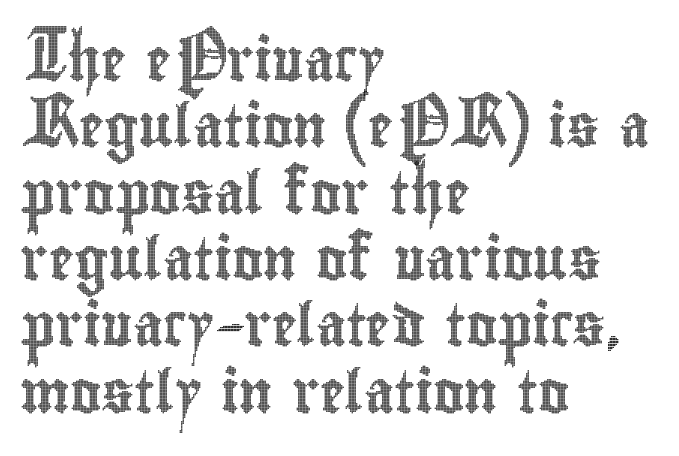
Just letters on the line, the space beneath them empty. The passage shown has conventional tracking throughout. Is the block centered? No — it sits flush against the left margin. A typesetter would call this proportional, since set widths differ per character. Italic: no, the glyphs are upright roman. Compared with typical paragraphs, the rows here are spaced about the same.
